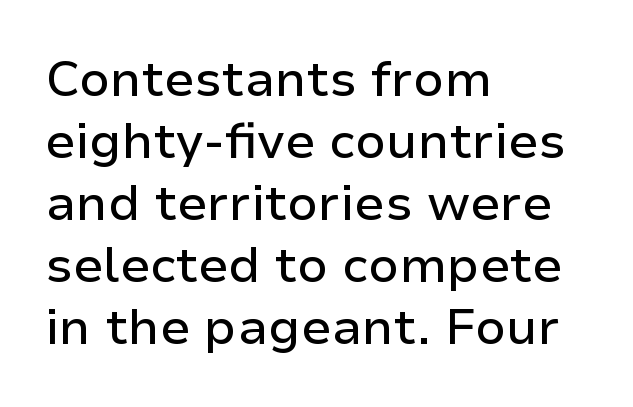
{"serif": "no", "italic": "no", "width": "normal", "stroke_contrast": "low", "x_height": "medium", "monospaced": "no", "underline": "no", "align": "left", "line_spacing_ratio": 1.24, "letter_spacing": "normal", "letter_spacing_em": 0.0, "glyph_px": 50}
